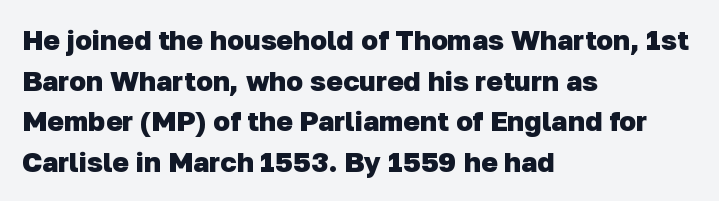
The image shows 28 px heavy sans-serif type; set left-aligned, normal line spacing (1.45x), normal letter spacing, not underlined; low stroke contrast and a medium x-height.
